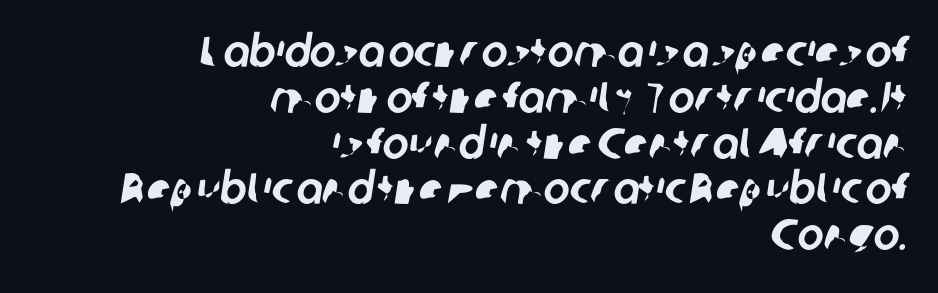
The image shows 44 px sans-serif type; set right-aligned, tight line spacing (1.04x), normal letter spacing, not underlined; low stroke contrast and a medium x-height.
